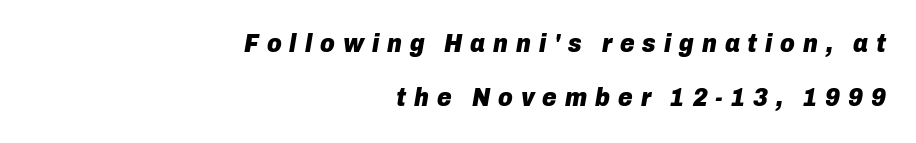
Q: Is the text bold? A: Yes.
Q: Is the text italic (slanted)? A: Yes, it leans right by about 10 degrees.
Q: Is the text underlined? A: No.
Q: How is the paragraph aligned? A: Right-aligned.
Q: Is the spacing between letters normal or unusually wide? A: Unusually wide.
Q: Is the spacing between lines tight, normal or loose? A: Loose.
